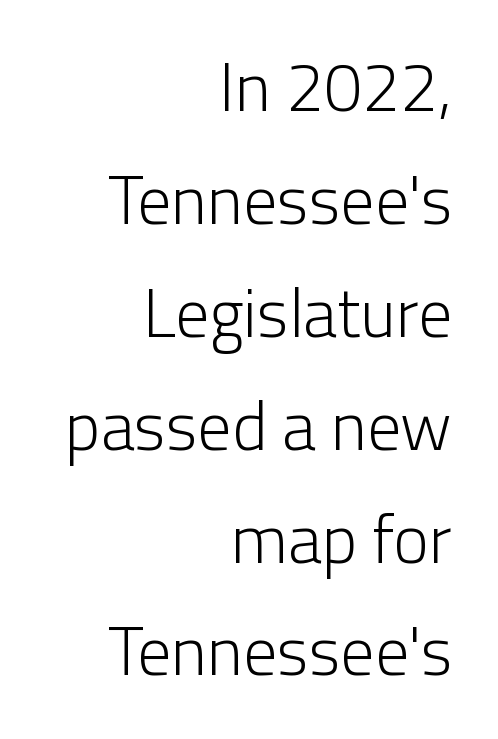
Note the varied advance widths — an 'i' is clearly narrower than an 'm'. Where is the straight margin? On the right. Nope, no serifs anywhere on these letters. Each new line begins a customary step beneath the previous one. There is no visible air inserted between adjacent glyphs. No word sits above an underline.
